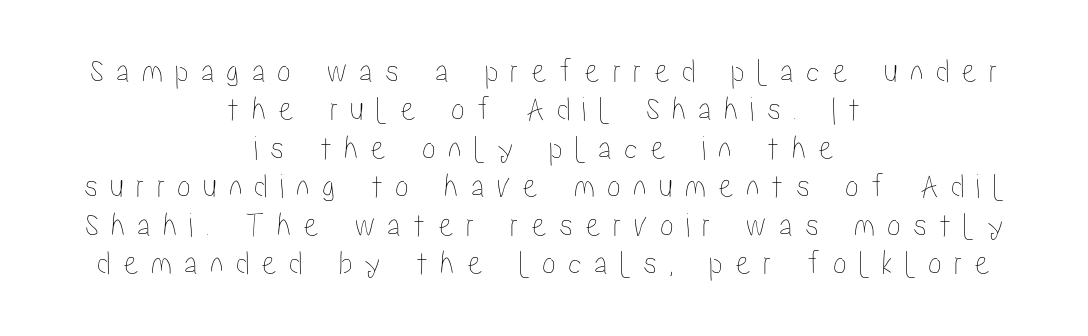
The image shows 35 px condensed type, upright; set centered, tight line spacing (1.1x), unusually wide letter spacing (+0.34 em), not underlined; low stroke contrast and a medium x-height.
